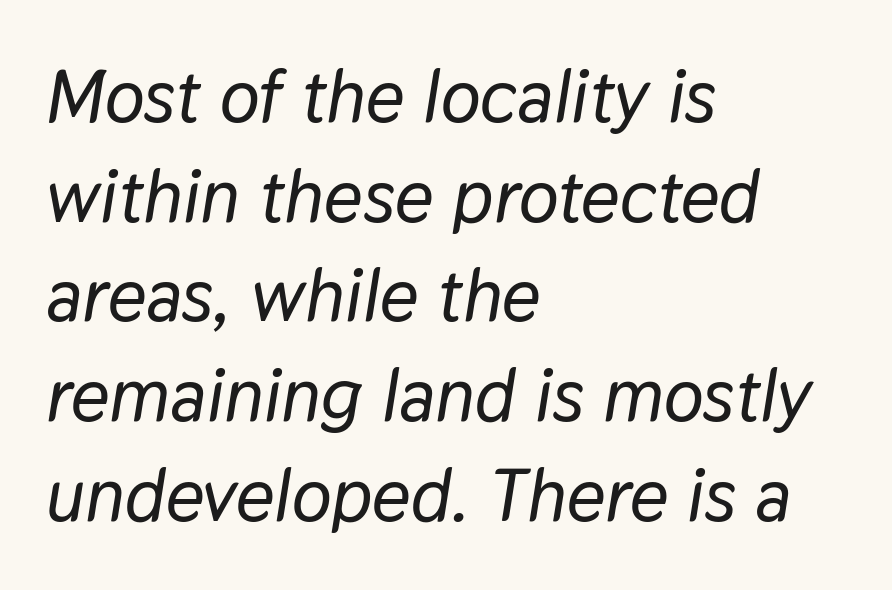
Plain, unruled lines of type. Does extra space separate the letters? No, they use regular spacing. There's an unmistakable incline to the writing here. This sample has the flowing, uneven cadence of proportional lettering. Quick note: interline space is typical.
